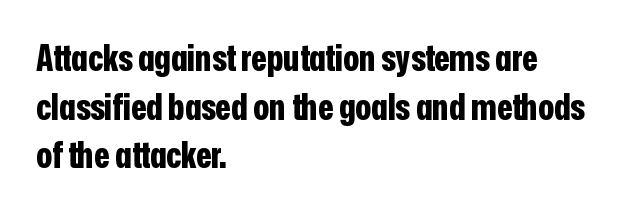
Unlike italic type, these characters show no tilt at all. Stroke terminals: plain, sans-serif. How are the letters spaced? Ordinarily, with no added tracking. Anything drawn beneath the words? Only blank space.
